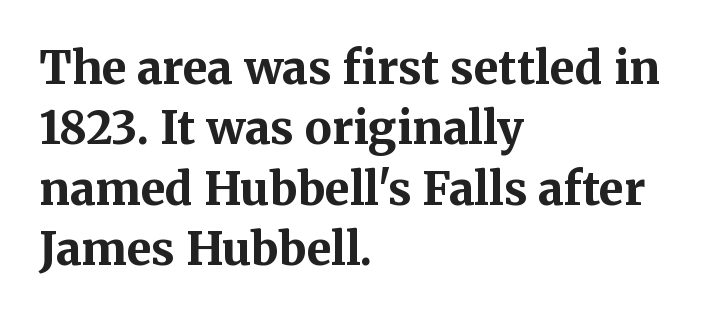
The image shows 45 px bold serif type, upright; set left-aligned, normal line spacing (1.34x), normal letter spacing, not underlined; medium stroke contrast and a medium x-height.
